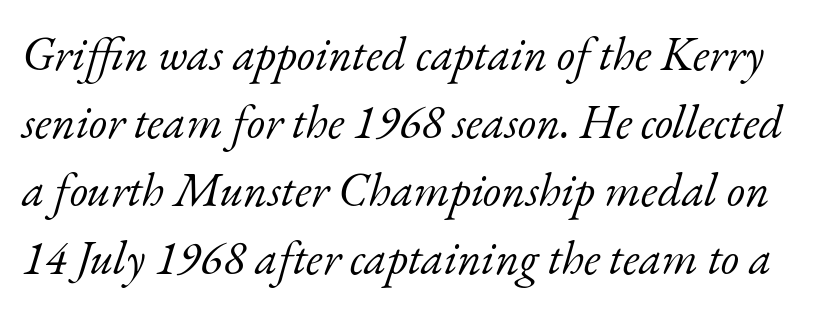
Q: Is the text bold? A: No.
Q: Is the text italic (slanted)? A: Yes, it leans right by about 17 degrees.
Q: Is the typeface a serif or a sans-serif typeface? A: Serif.
Q: Is the text underlined? A: No.
Q: Is the spacing between letters normal or unusually wide? A: Normal.
Q: Is the spacing between lines tight, normal or loose? A: Normal.
Q: Width (condensed, normal, or wide)? A: Normal.
Q: Stroke contrast? A: Low.
Q: x-height? A: Small.
Q: Monospaced? A: No.
